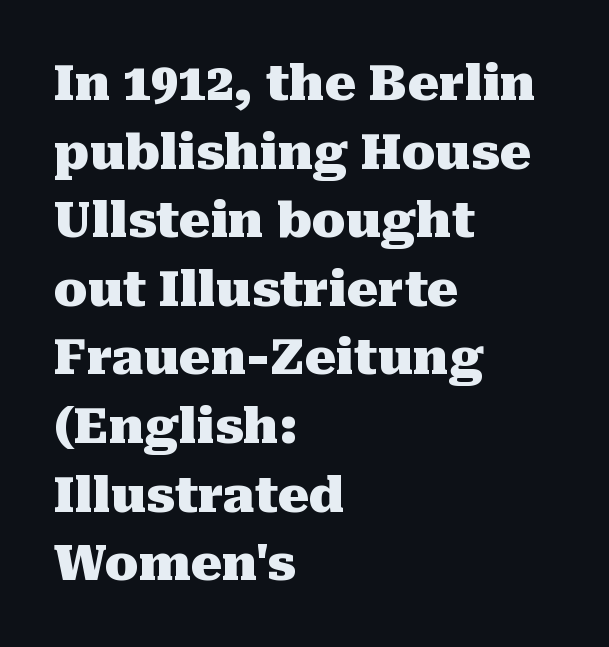
Q: Is the text bold? A: Yes.
Q: Is the text italic (slanted)? A: No, it is upright.
Q: Is the typeface a serif or a sans-serif typeface? A: Serif.
Q: Is the text underlined? A: No.
Q: How is the paragraph aligned? A: Left-aligned.
Q: Is the spacing between letters normal or unusually wide? A: Normal.
Q: Is the spacing between lines tight, normal or loose? A: Normal.
Q: Width (condensed, normal, or wide)? A: Normal.
Q: Stroke contrast? A: Medium.
Q: x-height? A: Medium.
Q: Monospaced? A: No.
